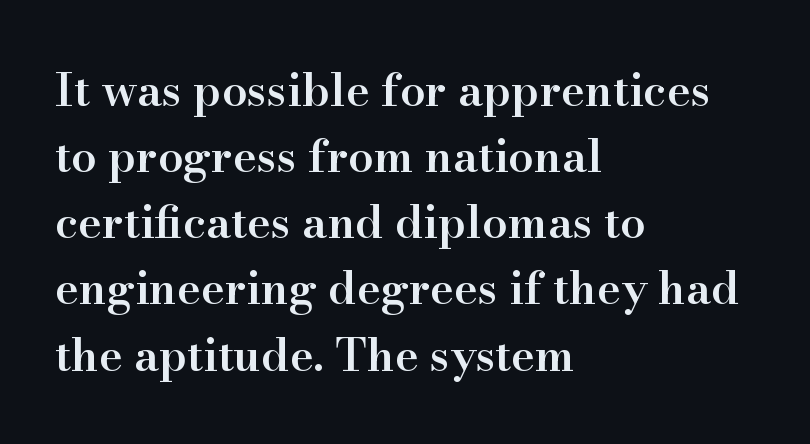
{"serif": "yes", "italic": "no", "bold": "semi", "weight": "semibold", "width": "normal", "stroke_contrast": "high", "x_height": "small", "monospaced": "no", "underline": "no", "align": "left", "line_spacing": "normal", "line_spacing_ratio": 1.47, "letter_spacing": "normal", "letter_spacing_em": 0.0, "glyph_px": 45}
